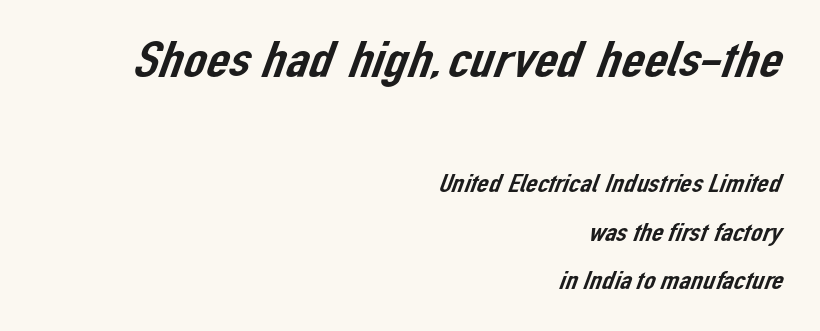
Is the lower block the larger one? No — the upper block carries the bigger type. This sample is right-justified, so line beginnings fall wherever the words allow. Honestly, there is no underline to notice here at all. The typeface chosen for these lines omits serifs.
